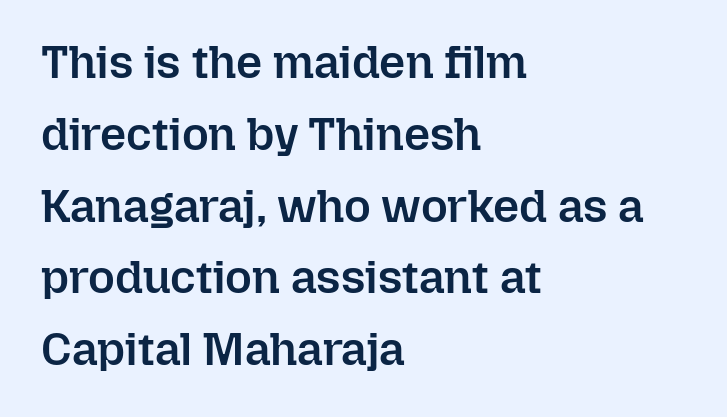
Q: Is the text bold? A: Semi-bold.
Q: Is the text italic (slanted)? A: No, it is upright.
Q: Is the text underlined? A: No.
Q: How is the paragraph aligned? A: Left-aligned.
Q: Is the spacing between letters normal or unusually wide? A: Normal.
Q: Is the spacing between lines tight, normal or loose? A: Normal.
Q: Width (condensed, normal, or wide)? A: Normal.
Q: Stroke contrast? A: Low.
Q: x-height? A: Medium.
Q: Monospaced? A: No.
